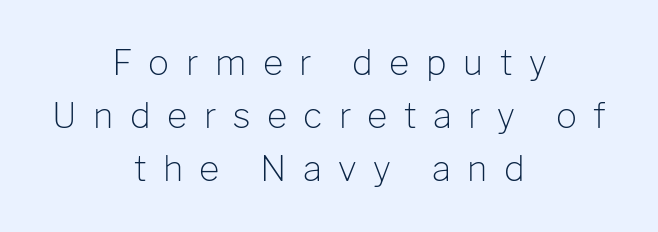
The lines are quadded center. The letters are spread apart with noticeably loose tracking. These glyphs show unthickened strokes, regular width or finer. Letters rest on an invisible, unmarked baseline.
